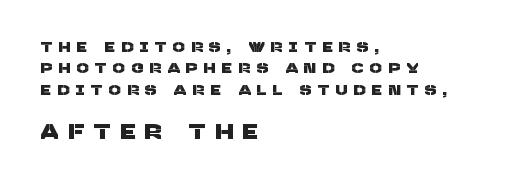
{"underline": "no", "align": "left", "line_spacing": "normal", "line_spacing_ratio": 1.53, "letter_spacing": "wide", "letter_spacing_em": 0.48, "larger_block": "second", "size_ratio": 1.5, "glyph_px": 21}
